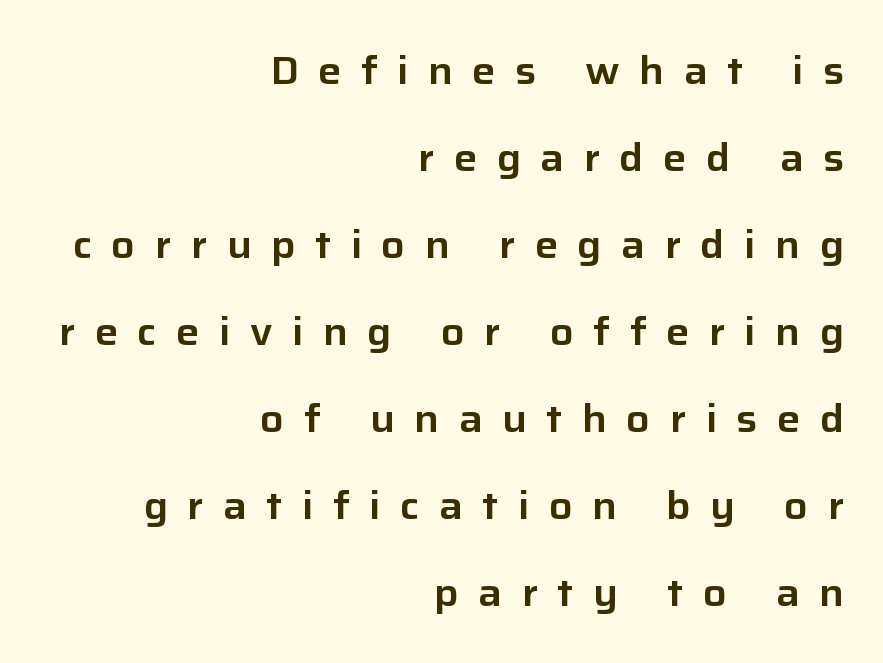
Q: Is the text italic (slanted)? A: No, it is upright.
Q: Is the typeface a serif or a sans-serif typeface? A: Sans-serif.
Q: Is the text underlined? A: No.
Q: How is the paragraph aligned? A: Right-aligned.
Q: Is the spacing between letters normal or unusually wide? A: Unusually wide.
Q: Is the spacing between lines tight, normal or loose? A: Loose.
Q: Width (condensed, normal, or wide)? A: Normal.
Q: Stroke contrast? A: Low.
Q: x-height? A: Medium.
Q: Monospaced? A: No.
